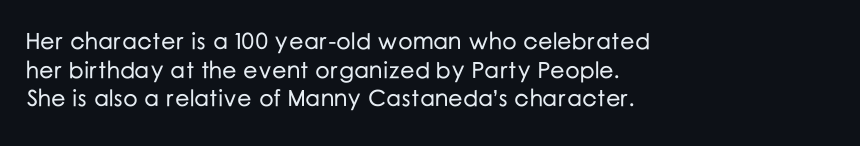
{"italic": "no", "underline": "no", "align": "left", "line_spacing": "normal", "line_spacing_ratio": 1.25, "letter_spacing": "normal", "letter_spacing_em": 0.0, "glyph_px": 23}
